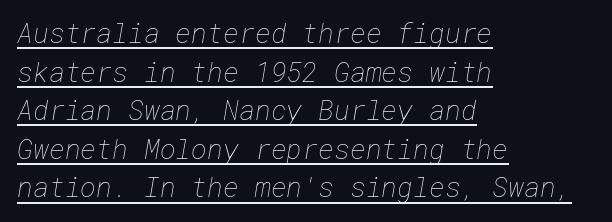
Vertical stems look standard width or narrower in stroke. Is there an underline? Yes — a line sits under the letters. A classic flush-left, rag-right setting is used for this passage. Whoever set this chose a conventional vertical rhythm. Tracking value appears to be zero — textbook default spacing.
